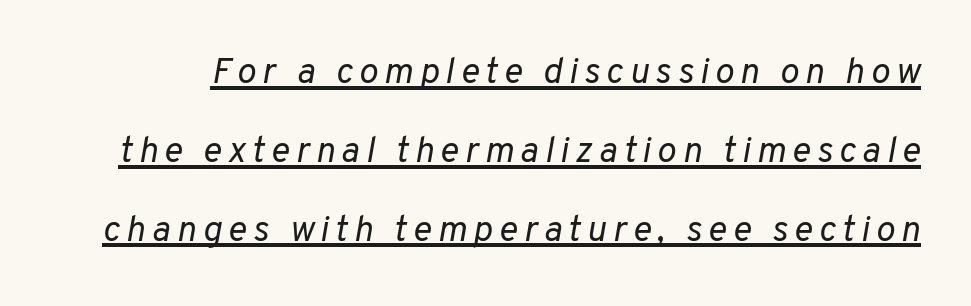
Here the designer chose a conventional face with non-uniform glyph widths. Posture: slanted. No heavy texture on the line: the type isn't bold. Quick note: underline on.
